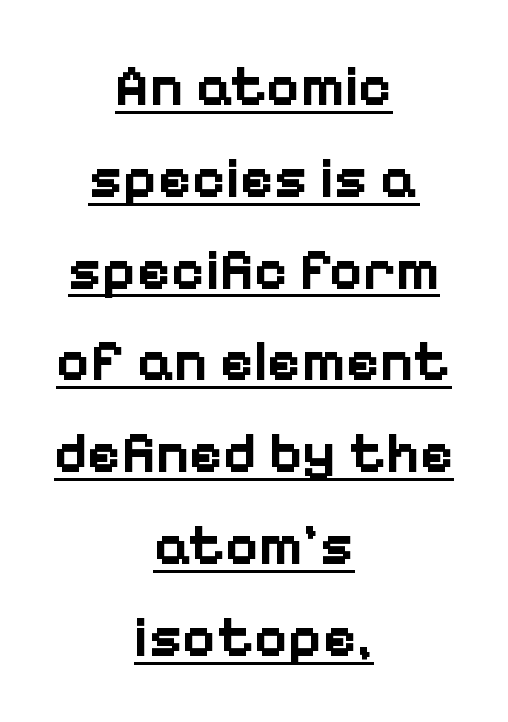
Q: Is the text bold? A: Yes.
Q: Is the text italic (slanted)? A: No, it is upright.
Q: Is the typeface a serif or a sans-serif typeface? A: Sans-serif.
Q: Is the text underlined? A: Yes.
Q: How is the paragraph aligned? A: Centered.
Q: Is the spacing between letters normal or unusually wide? A: Normal.
Q: Is the spacing between lines tight, normal or loose? A: Normal.
Q: Width (condensed, normal, or wide)? A: Normal.
Q: Stroke contrast? A: Low.
Q: x-height? A: Medium.
Q: Monospaced? A: No.
